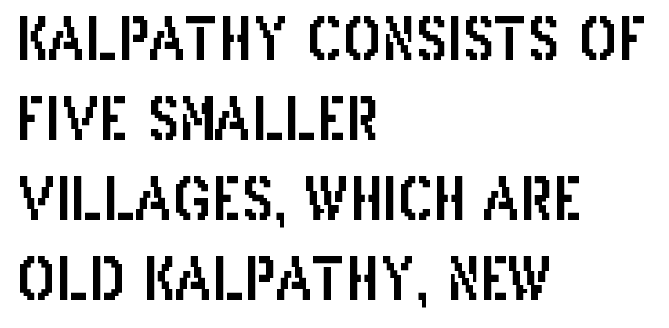
Anything drawn beneath the words? Only blank space. How would I describe the line gaps? Plain and ordinary. Proportional: the letters do not fall into vertical columns. Line beginnings align vertically; line endings do not.
